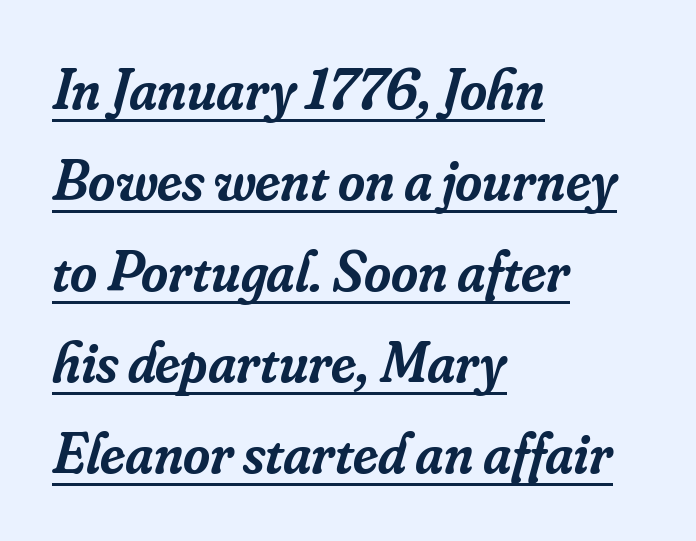
The image shows 58 px semibold serif type, italic (leaning right); set left-aligned, normal line spacing (1.57x), normal letter spacing, underlined; low stroke contrast and a small x-height.
